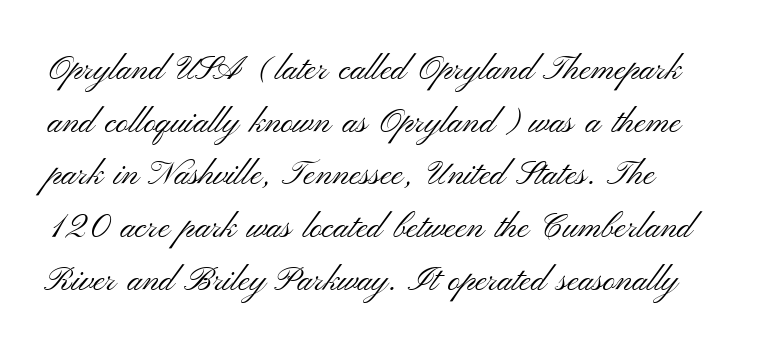
Q: Is the text bold? A: No.
Q: Is the text italic (slanted)? A: Yes.
Q: Is the typeface a serif or a sans-serif typeface? A: Sans-serif.
Q: Is the text underlined? A: No.
Q: Is the spacing between letters normal or unusually wide? A: Normal.
Q: Is the spacing between lines tight, normal or loose? A: Normal.
Q: Width (condensed, normal, or wide)? A: Wide.
Q: Stroke contrast? A: Medium.
Q: x-height? A: Small.
Q: Monospaced? A: No.
